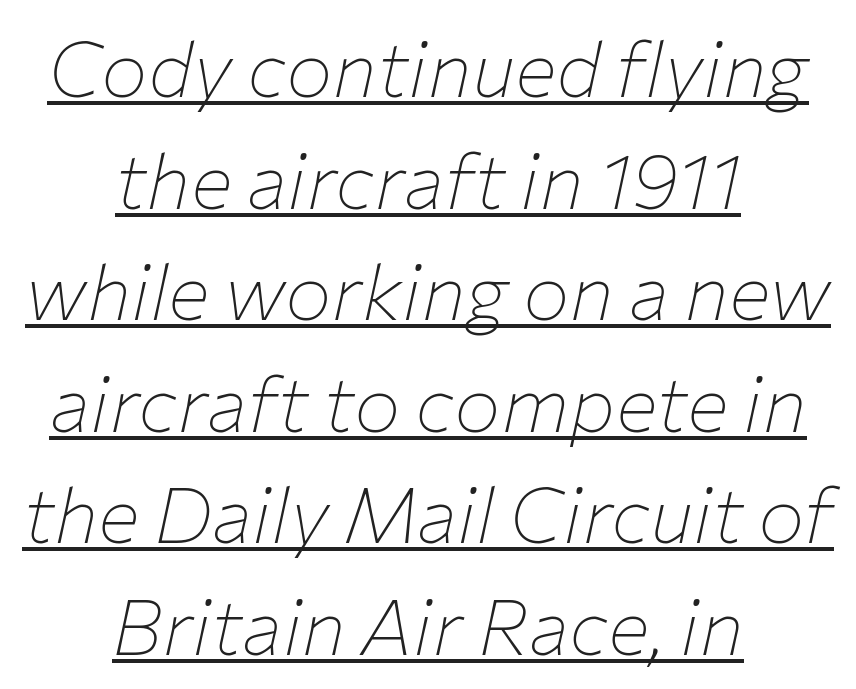
Q: Is the text bold? A: No.
Q: Is the text italic (slanted)? A: Yes, it leans right by about 12 degrees.
Q: Is the text underlined? A: Yes.
Q: How is the paragraph aligned? A: Centered.
Q: Is the spacing between letters normal or unusually wide? A: Normal.
Q: Is the spacing between lines tight, normal or loose? A: Normal.
Q: Width (condensed, normal, or wide)? A: Normal.
Q: Stroke contrast? A: Low.
Q: x-height? A: Medium.
Q: Monospaced? A: No.
